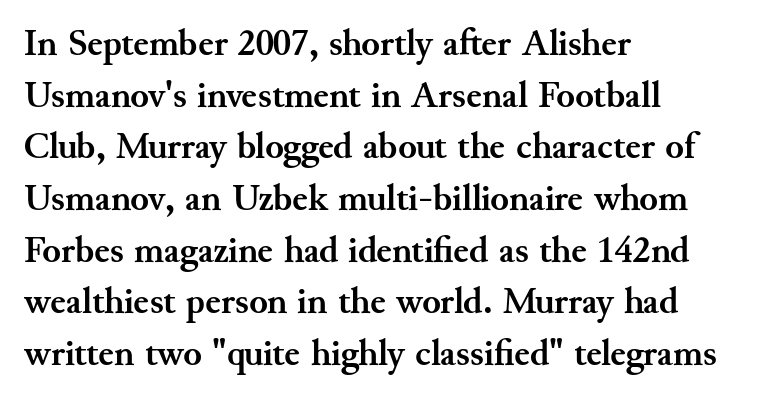
{"serif": "yes", "italic": "no", "bold": "yes", "weight": "semibold", "width": "normal", "stroke_contrast": "medium", "x_height": "small", "monospaced": "no", "underline": "no", "align": "left", "line_spacing": "normal", "line_spacing_ratio": 1.36, "letter_spacing": "normal", "letter_spacing_em": 0.0, "glyph_px": 38}
